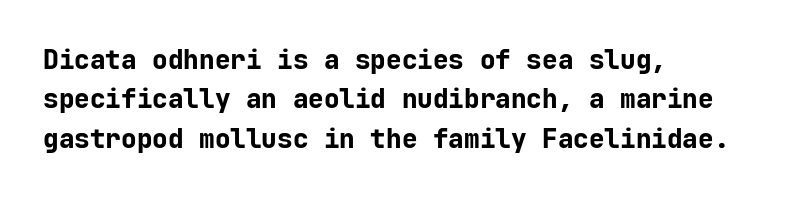
Typeset ragged right — the left edge is the straight one. The passage shown is not underscored anywhere. The lettering stays uniformly vertical, giving the passage a roman look. Short note: letters normally spaced.
